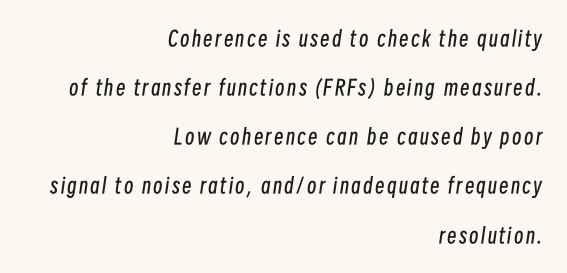
{"italic": "yes", "lean": "right", "slant_degrees": 8, "bold": "no", "underline": "no", "align": "right", "line_spacing": "loose", "line_spacing_ratio": 2.34, "glyph_px": 21}
